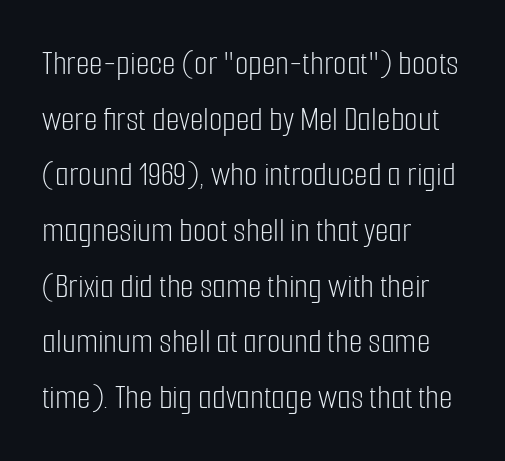
Q: Is the text bold? A: No.
Q: Is the text italic (slanted)? A: No, it is upright.
Q: Is the typeface a serif or a sans-serif typeface? A: Sans-serif.
Q: Is the text underlined? A: No.
Q: How is the paragraph aligned? A: Left-aligned.
Q: Is the spacing between letters normal or unusually wide? A: Normal.
Q: Is the spacing between lines tight, normal or loose? A: Normal.
Q: Width (condensed, normal, or wide)? A: Condensed.
Q: Stroke contrast? A: Low.
Q: x-height? A: Medium.
Q: Monospaced? A: No.
